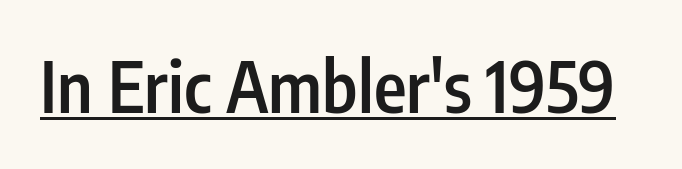
The designer went with a sans here, leaving each stem footless. No extra tracking has been applied to these lines. Weight: semibold (demi). Each letter keeps its own natural width here, so spacing adapts to shape. Nope, not italic — everything's standing straight. A continuous stroke trails under the words, as in a hyperlink.
